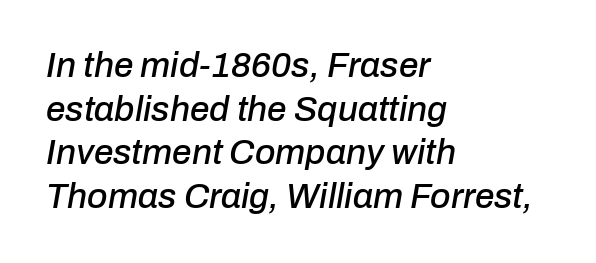
Words appear dense and cohesive because spacing is normal. Unmarked baselines from the first word to the last. Here the designer chose a conventional face with non-uniform glyph widths. Students, observe: this is what conventionally led text looks like.
